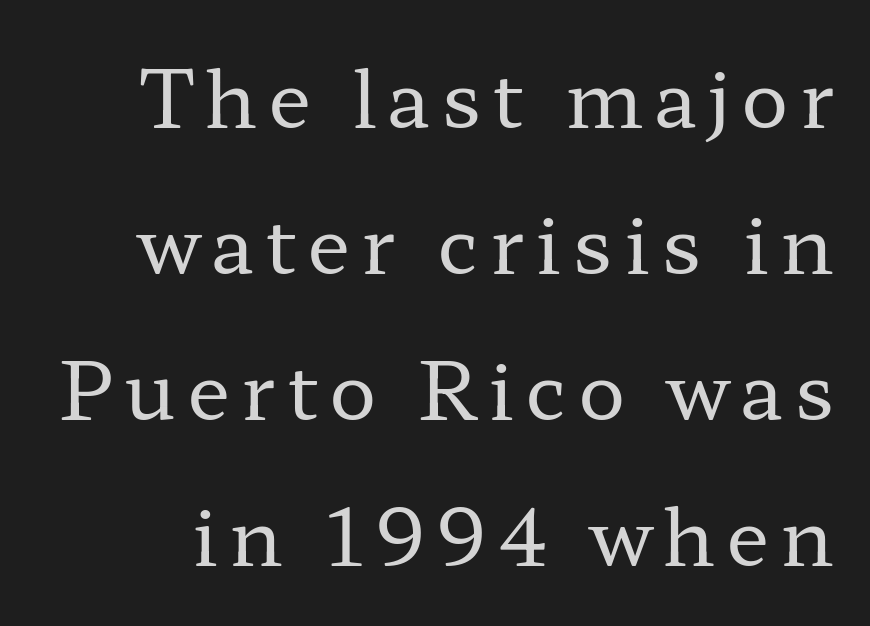
Do the characters align in a grid? No, the font is proportional. Regarding serifs, this sample has them. Designer's note — italics off, roman on. Rule under the text: the space is simply empty.
